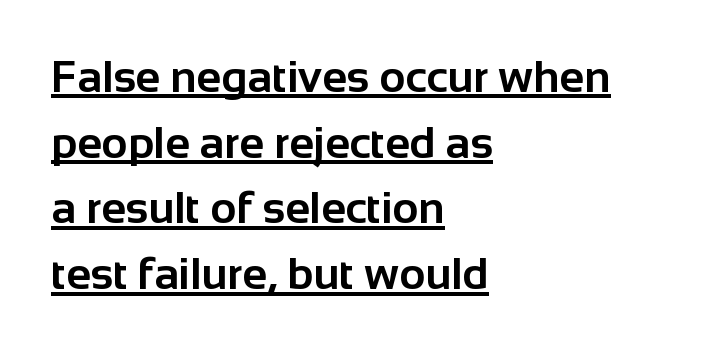
Q: Is the text bold? A: Yes.
Q: Is the text italic (slanted)? A: No, it is upright.
Q: Is the typeface a serif or a sans-serif typeface? A: Sans-serif.
Q: Is the text underlined? A: Yes.
Q: How is the paragraph aligned? A: Left-aligned.
Q: Is the spacing between letters normal or unusually wide? A: Normal.
Q: Is the spacing between lines tight, normal or loose? A: Normal.
Q: Width (condensed, normal, or wide)? A: Normal.
Q: Stroke contrast? A: Low.
Q: x-height? A: Medium.
Q: Monospaced? A: No.
